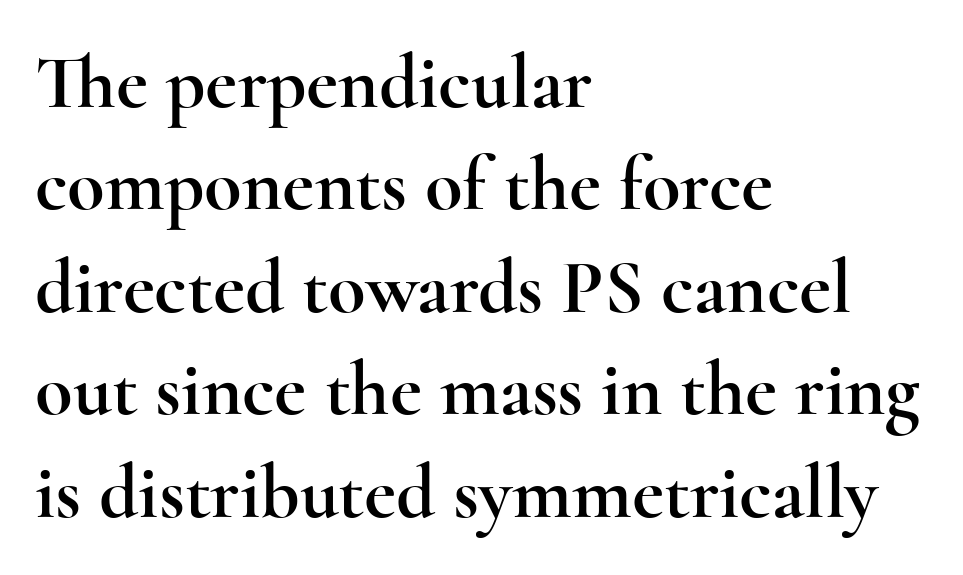
The rendering uses natural spacing where letterforms have individual widths. Nobody drew a line under any word here. This sample uses plain, unmodified letter spacing. Successive baselines arrive at the customary interval. A typesetter would mark this as roman, not italic.
